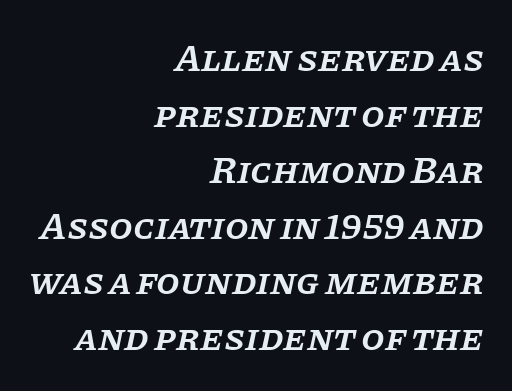
The image shows 38 px semibold serif type, italic (leaning right); set right-aligned, normal line spacing (1.47x), normal letter spacing, not underlined; low stroke contrast and a large x-height.
